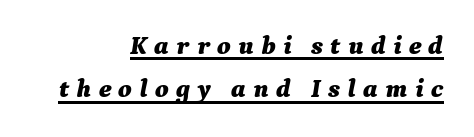
Q: Is the text bold? A: Yes.
Q: Is the text italic (slanted)? A: Yes, it leans right by about 9 degrees.
Q: Is the text underlined? A: Yes.
Q: How is the paragraph aligned? A: Right-aligned.
Q: Is the spacing between letters normal or unusually wide? A: Unusually wide.
Q: Is the spacing between lines tight, normal or loose? A: Normal.
